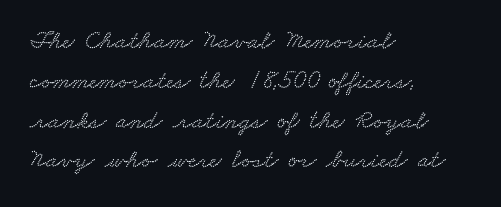
The image shows 26 px text type; set left-aligned, normal line spacing (1.53x), normal letter spacing, not underlined.
